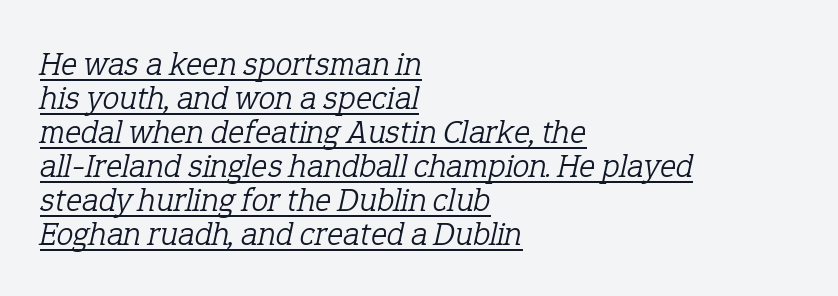
{"serif": "yes", "italic": "yes", "lean": "right", "slant_degrees": 12, "bold": "no", "weight": "light", "width": "normal", "stroke_contrast": "low", "x_height": "medium", "monospaced": "no", "underline": "yes", "align": "left", "line_spacing": "tight", "line_spacing_ratio": 1.0, "letter_spacing": "normal", "letter_spacing_em": 0.0, "glyph_px": 34}
